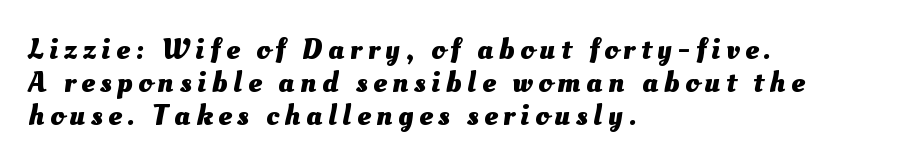
The image shows 30 px heavy type; set left-aligned, tight line spacing (1.1x), not underlined; medium stroke contrast and a small x-height.
